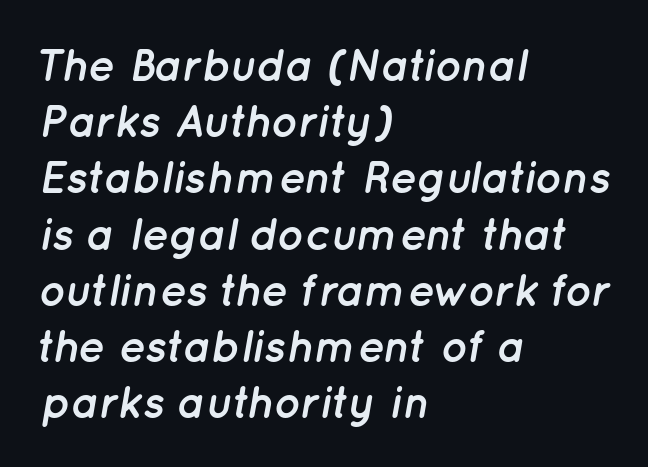
The image shows 45 px semibold type, italic (leaning right); set left-aligned, normal line spacing (1.25x), normal letter spacing, not underlined; low stroke contrast and a medium x-height.
